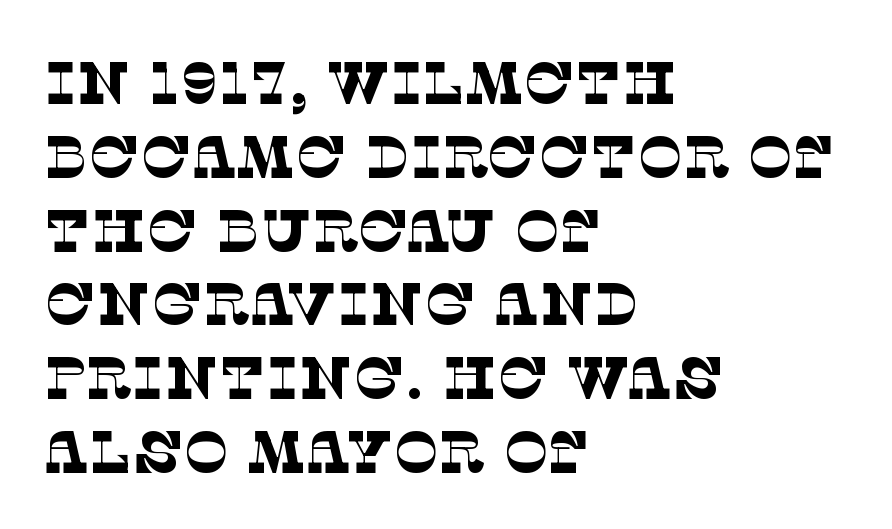
Q: Is the text bold? A: No.
Q: Is the typeface a serif or a sans-serif typeface? A: Serif.
Q: Is the text underlined? A: No.
Q: How is the paragraph aligned? A: Left-aligned.
Q: Is the spacing between letters normal or unusually wide? A: Normal.
Q: Width (condensed, normal, or wide)? A: Normal.
Q: Stroke contrast? A: Low.
Q: x-height? A: Large.
Q: Monospaced? A: No.
